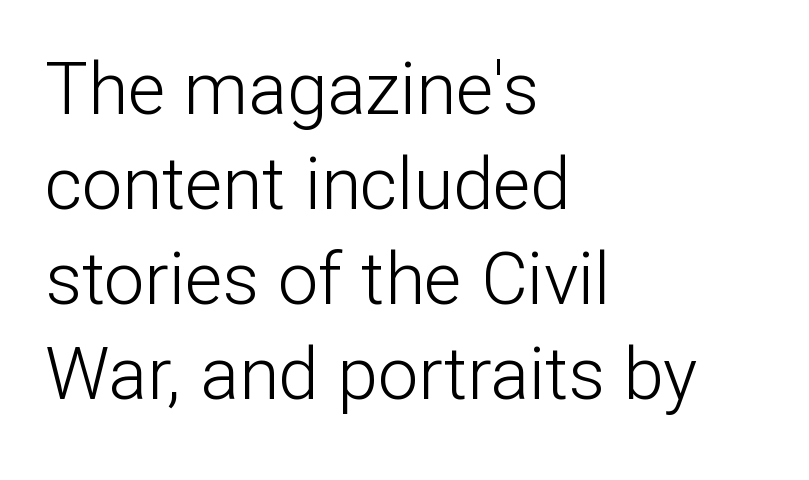
You could not count columns in this text — the font is proportionally spaced. Is this a sans? Yes — the strokes have no serifs. Nothing heavy about these letters — not bold at all. The rendering keeps characters at their native spacing.
